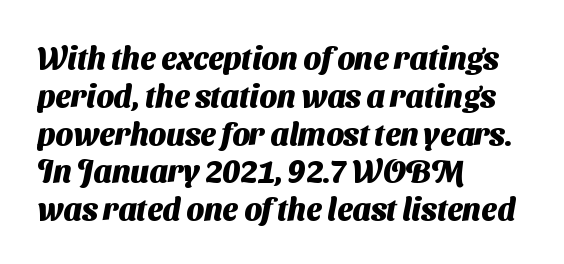
The image shows 31 px heavy sans-serif type; set left-aligned, line spacing 1.22x, normal letter spacing, not underlined; medium stroke contrast and a medium x-height.
